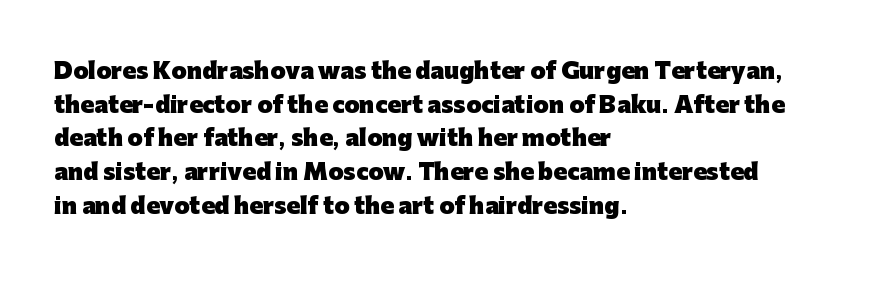
The image shows 22 px bold type, upright; set left-aligned, normal line spacing (1.53x), normal letter spacing, not underlined.
